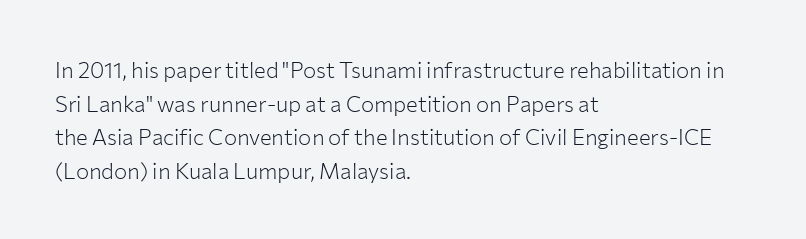
{"italic": "no", "bold": "no", "underline": "no", "align": "left", "line_spacing": "normal", "line_spacing_ratio": 1.53, "letter_spacing": "normal", "letter_spacing_em": 0.0, "glyph_px": 22}
